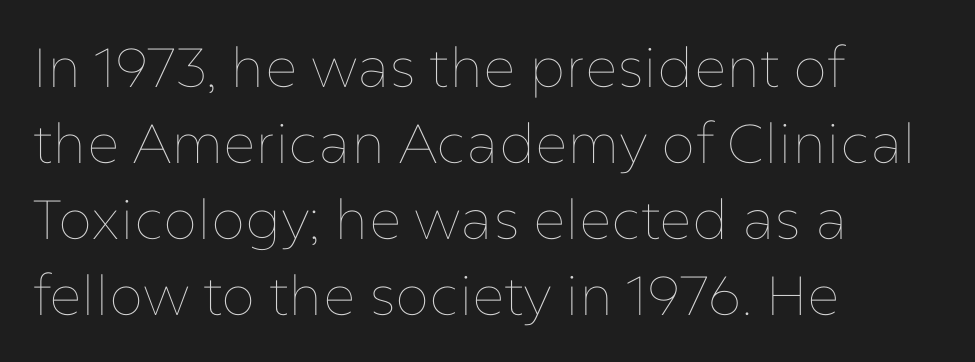
The image shows 55 px thin type, upright; set left-aligned, normal line spacing (1.38x), normal letter spacing, not underlined; low stroke contrast and a medium x-height.
